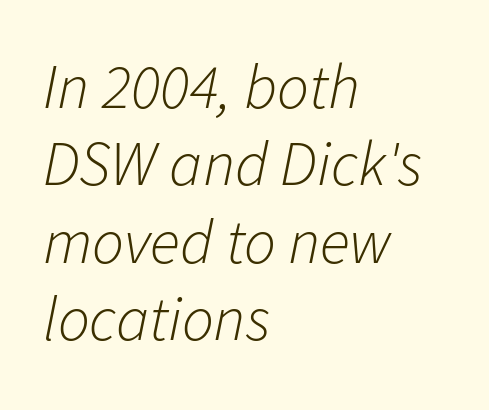
Q: Is the text bold? A: No.
Q: Is the text italic (slanted)? A: Yes, it leans right by about 11 degrees.
Q: Is the text underlined? A: No.
Q: How is the paragraph aligned? A: Left-aligned.
Q: Is the spacing between letters normal or unusually wide? A: Normal.
Q: Width (condensed, normal, or wide)? A: Normal.
Q: Stroke contrast? A: Low.
Q: x-height? A: Medium.
Q: Monospaced? A: No.
